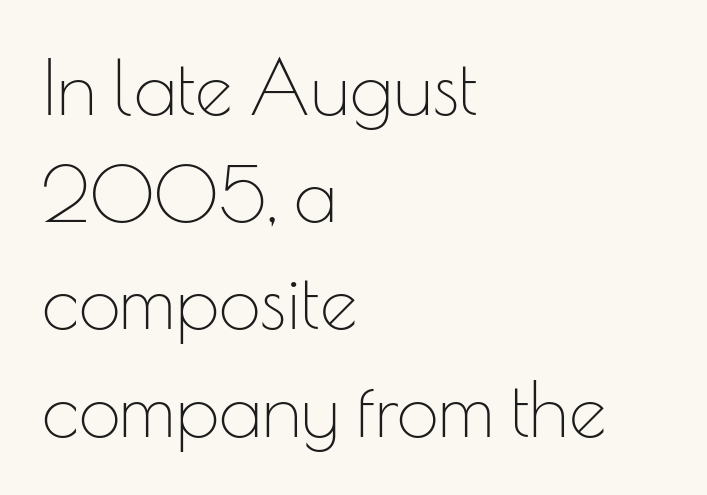
The lettering holds an erect, upright posture throughout. The passage shown is typed in a proportional face where columns would drift. The paragraph has a hard left edge and a soft right edge. Glance below the letters and you will spot only blank space.
